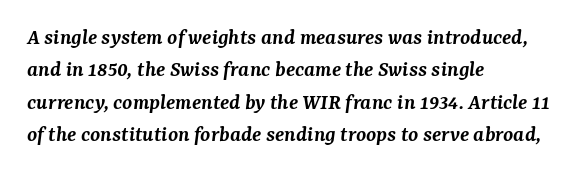
The image shows 23 px text type, italic (leaning right); set left-aligned, normal line spacing (1.41x), normal letter spacing, not underlined.
